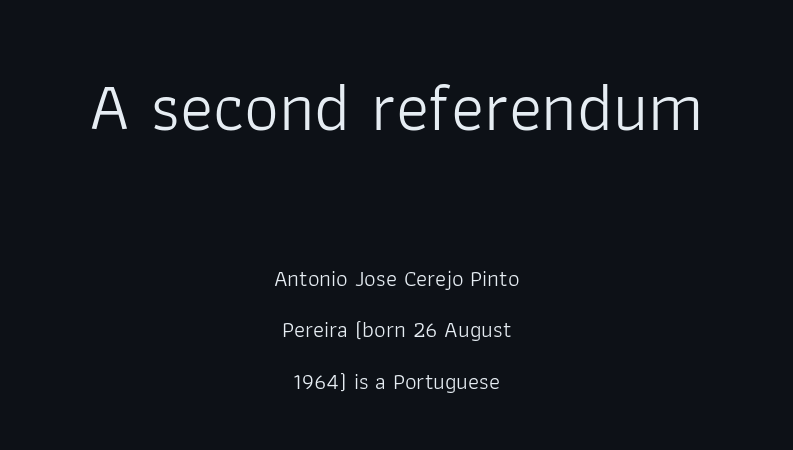
Q: Is the text bold? A: No.
Q: Is the text italic (slanted)? A: No, it is upright.
Q: Is the typeface a serif or a sans-serif typeface? A: Sans-serif.
Q: Is the text underlined? A: No.
Q: How is the paragraph aligned? A: Centered.
Q: Is the spacing between letters normal or unusually wide? A: Normal.
Q: Is the spacing between lines tight, normal or loose? A: Loose.
Q: Which block of text is set in a larger size, the first (top) or the second (bottom)? A: The first (top) one.
Q: Width (condensed, normal, or wide)? A: Normal.
Q: Stroke contrast? A: Low.
Q: x-height? A: Medium.
Q: Monospaced? A: No.
